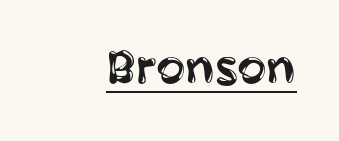
Q: Is the text bold? A: No.
Q: Is the text italic (slanted)? A: No, it is upright.
Q: Is the typeface a serif or a sans-serif typeface? A: Sans-serif.
Q: Is the text underlined? A: Yes.
Q: How is the paragraph aligned? A: Right-aligned.
Q: Is the spacing between letters normal or unusually wide? A: Normal.
Q: Width (condensed, normal, or wide)? A: Condensed.
Q: Stroke contrast? A: Low.
Q: x-height? A: Large.
Q: Monospaced? A: No.
